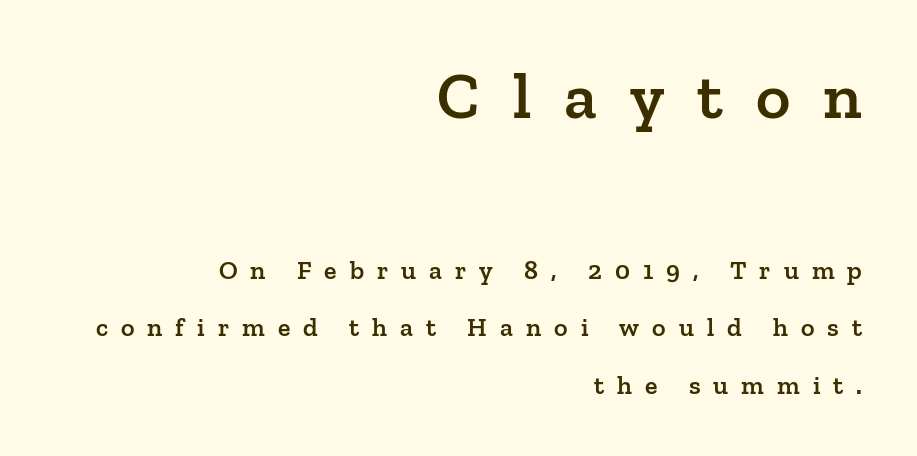
{"serif": "yes", "italic": "no", "bold": "semi", "weight": "semibold", "width": "normal", "stroke_contrast": "low", "x_height": "medium", "monospaced": "no", "underline": "no", "align": "right", "line_spacing": "loose", "line_spacing_ratio": 2.21, "letter_spacing": "wide", "letter_spacing_em": 0.5, "larger_block": "first", "size_ratio": 2.54, "glyph_px": 66}
